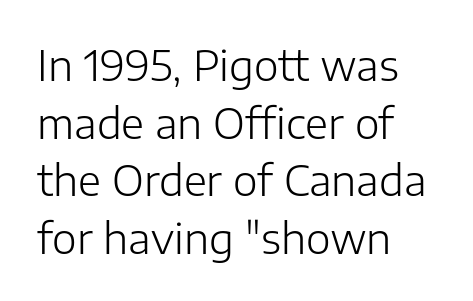
{"serif": "no", "italic": "no", "bold": "no", "weight": "light", "width": "normal", "stroke_contrast": "low", "x_height": "medium", "monospaced": "no", "underline": "no", "align": "left", "line_spacing": "normal", "line_spacing_ratio": 1.37, "letter_spacing": "normal", "letter_spacing_em": 0.0, "glyph_px": 42}
